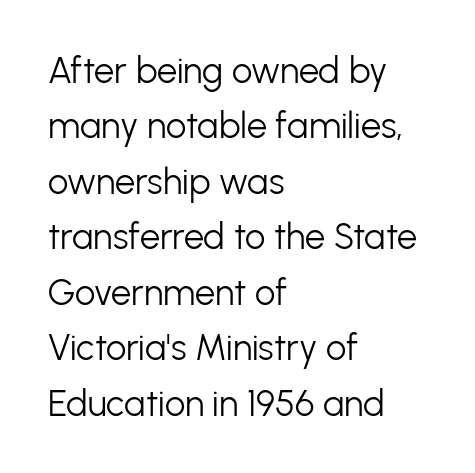
Q: Is the text bold? A: No.
Q: Is the text italic (slanted)? A: No, it is upright.
Q: Is the typeface a serif or a sans-serif typeface? A: Sans-serif.
Q: Is the text underlined? A: No.
Q: How is the paragraph aligned? A: Left-aligned.
Q: Is the spacing between letters normal or unusually wide? A: Normal.
Q: Is the spacing between lines tight, normal or loose? A: Normal.
Q: Width (condensed, normal, or wide)? A: Normal.
Q: Stroke contrast? A: Low.
Q: x-height? A: Medium.
Q: Monospaced? A: No.
